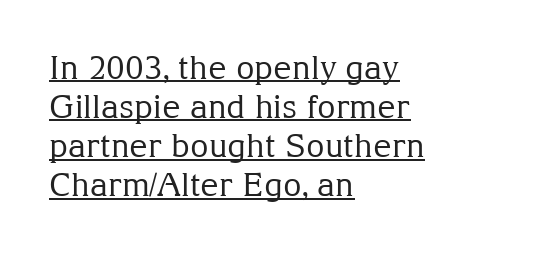
{"serif": "yes", "italic": "no", "bold": "no", "weight": "regular", "width": "normal", "stroke_contrast": "medium", "x_height": "medium", "monospaced": "no", "underline": "yes", "align": "left", "line_spacing_ratio": 1.22, "letter_spacing": "normal", "letter_spacing_em": 0.0, "glyph_px": 32}
